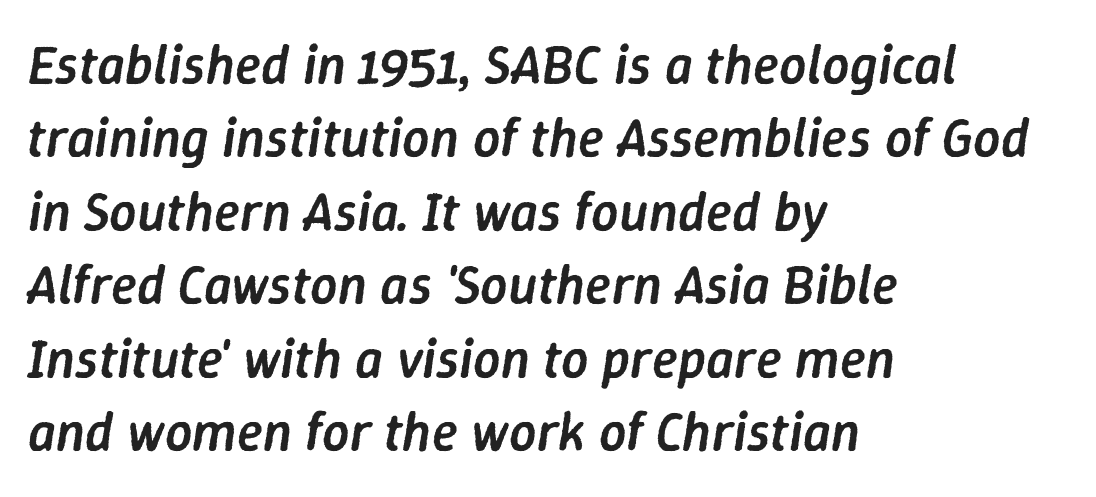
Q: Is the text bold? A: Semi-bold.
Q: Is the text italic (slanted)? A: Yes, it leans right by about 9 degrees.
Q: Is the text underlined? A: No.
Q: How is the paragraph aligned? A: Left-aligned.
Q: Is the spacing between letters normal or unusually wide? A: Normal.
Q: Is the spacing between lines tight, normal or loose? A: Normal.
Q: Width (condensed, normal, or wide)? A: Normal.
Q: Stroke contrast? A: Low.
Q: x-height? A: Medium.
Q: Monospaced? A: No.
